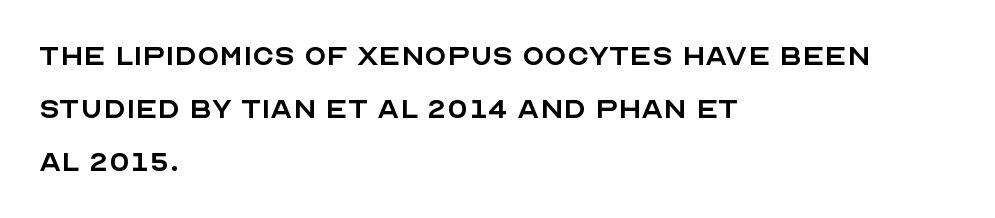
{"serif": "no", "italic": "no", "bold": "no", "weight": "regular", "width": "normal", "x_height": "large", "monospaced": "no", "underline": "no", "align": "left", "line_spacing": "normal", "line_spacing_ratio": 1.47, "letter_spacing": "normal", "letter_spacing_em": 0.0, "glyph_px": 36}
